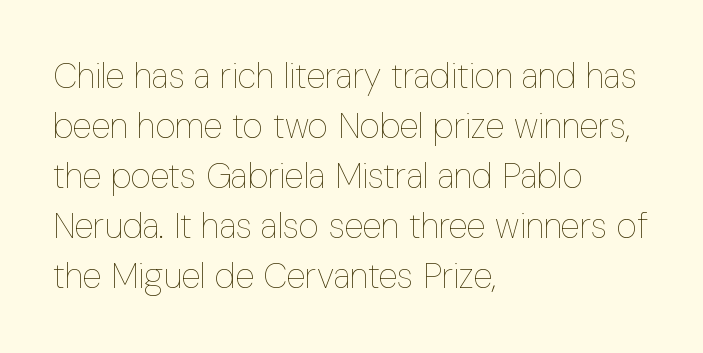
Q: Is the text bold? A: No.
Q: Is the text italic (slanted)? A: No, it is upright.
Q: Is the text underlined? A: No.
Q: How is the paragraph aligned? A: Left-aligned.
Q: Is the spacing between letters normal or unusually wide? A: Normal.
Q: Is the spacing between lines tight, normal or loose? A: Normal.
Q: Width (condensed, normal, or wide)? A: Condensed.
Q: Stroke contrast? A: Low.
Q: x-height? A: Medium.
Q: Monospaced? A: No.
